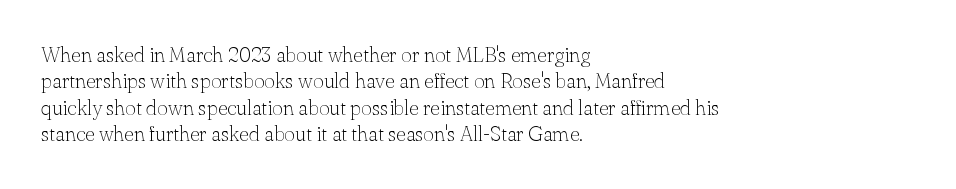
The image shows 21 px text type, upright; set left-aligned, normal line spacing (1.26x), normal letter spacing, not underlined.
